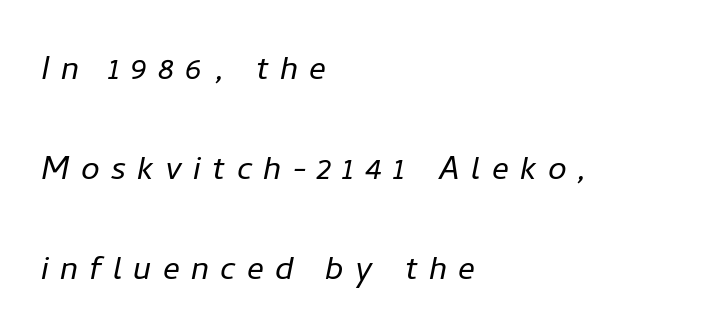
{"italic": "yes", "lean": "right", "slant_degrees": 11, "bold": "no", "weight": "light", "width": "normal", "stroke_contrast": "low", "x_height": "medium", "monospaced": "no", "underline": "no", "align": "left", "line_spacing": "loose", "line_spacing_ratio": 2.38, "letter_spacing": "wide", "letter_spacing_em": 0.27, "glyph_px": 42}
